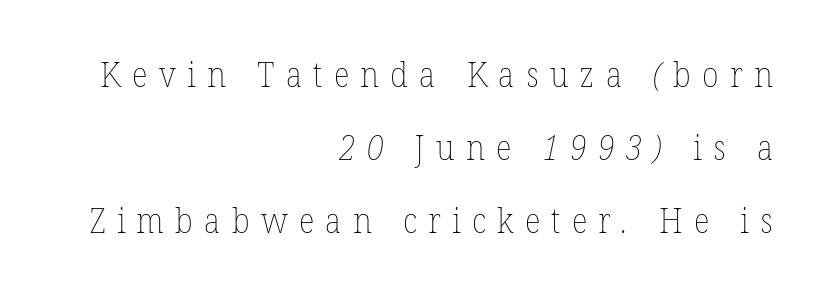
Q: Is the text bold? A: No.
Q: Is the text underlined? A: No.
Q: How is the paragraph aligned? A: Right-aligned.
Q: Is the spacing between letters normal or unusually wide? A: Unusually wide.
Q: Is the spacing between lines tight, normal or loose? A: Loose.
Q: Width (condensed, normal, or wide)? A: Normal.
Q: Stroke contrast? A: Low.
Q: x-height? A: Medium.
Q: Monospaced? A: No.
